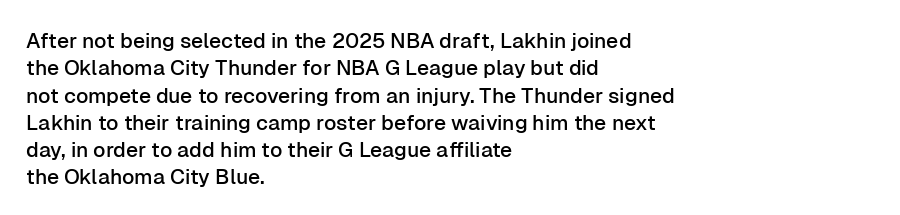
You could call the tracking neutral — neither tight nor loose. Honestly, there is no underline to notice here at all. This is roman type, the default non-slanted kind. Compared with a centered layout, this one pins lines to the left instead. Interline gaps are of average width in this sample.
